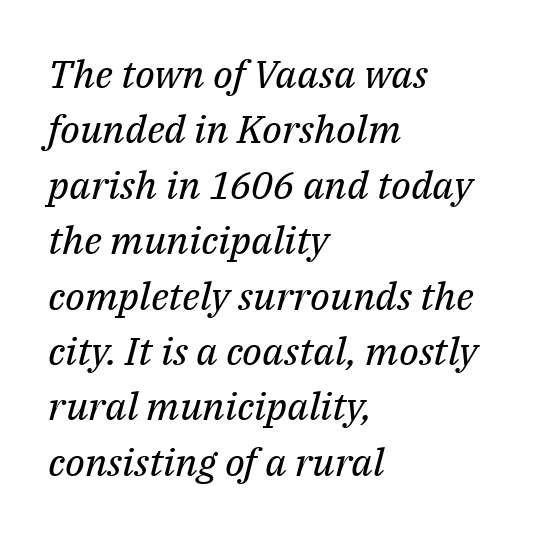
The image shows 39 px regular-weight serif type, italic (leaning right); set left-aligned, normal line spacing (1.42x), normal letter spacing, not underlined; medium stroke contrast and a medium x-height.
